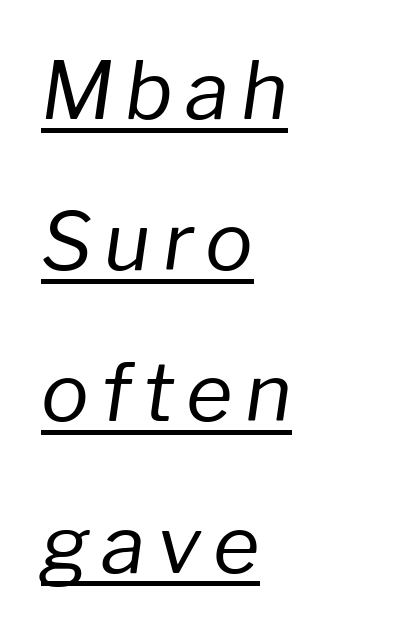
Line beginnings align vertically; line endings do not. This is underlined copy, the kind a proofreader might mark for attention. This sample has the flowing, uneven cadence of proportional lettering. The lettering tilts uniformly, giving the passage an italic look.
